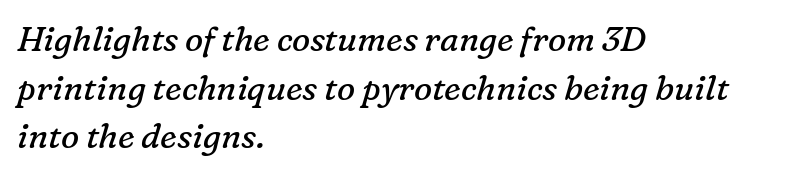
Q: Is the text bold? A: No.
Q: Is the text italic (slanted)? A: Yes, it leans right by about 16 degrees.
Q: Is the typeface a serif or a sans-serif typeface? A: Serif.
Q: Is the text underlined? A: No.
Q: How is the paragraph aligned? A: Left-aligned.
Q: Is the spacing between letters normal or unusually wide? A: Normal.
Q: Is the spacing between lines tight, normal or loose? A: Normal.
Q: Width (condensed, normal, or wide)? A: Normal.
Q: Stroke contrast? A: Low.
Q: x-height? A: Medium.
Q: Monospaced? A: No.
